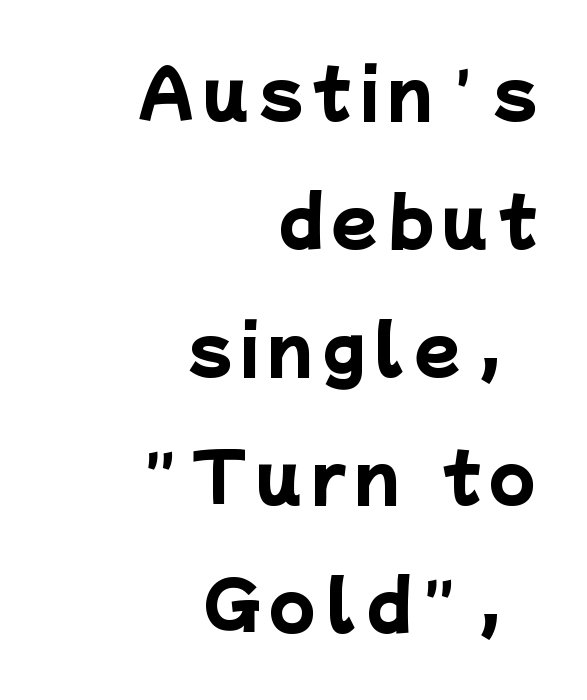
Q: Is the text bold? A: Yes.
Q: Is the typeface a serif or a sans-serif typeface? A: Sans-serif.
Q: Is the text underlined? A: No.
Q: How is the paragraph aligned? A: Right-aligned.
Q: Is the spacing between lines tight, normal or loose? A: Loose.
Q: Width (condensed, normal, or wide)? A: Normal.
Q: Stroke contrast? A: Low.
Q: x-height? A: Medium.
Q: Monospaced? A: No.
